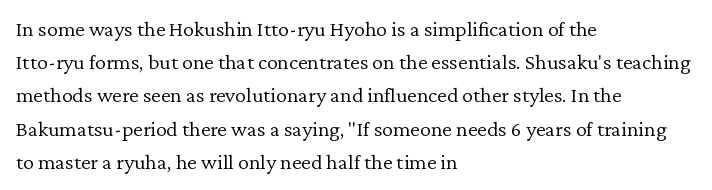
The image shows 22 px text type, upright; set left-aligned, normal line spacing (1.51x), normal letter spacing, not underlined.
